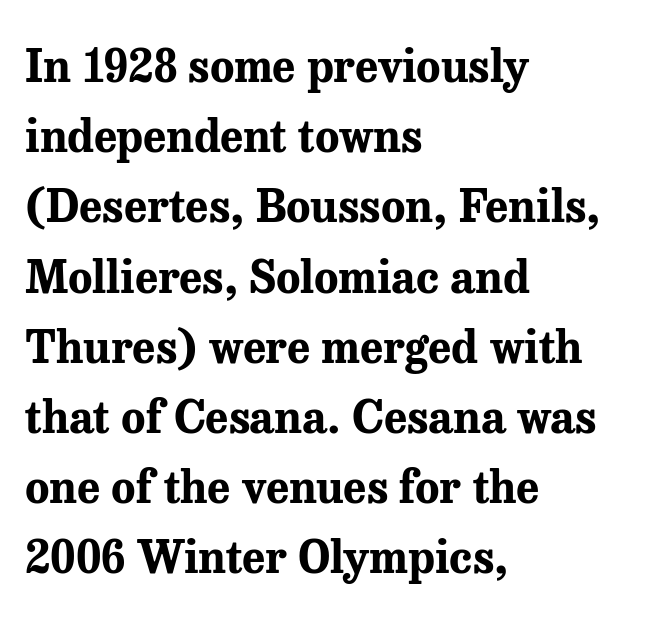
{"serif": "yes", "italic": "no", "bold": "yes", "weight": "bold", "width": "normal", "stroke_contrast": "medium", "x_height": "medium", "monospaced": "no", "underline": "no", "align": "left", "line_spacing": "normal", "line_spacing_ratio": 1.56, "letter_spacing": "normal", "letter_spacing_em": 0.0, "glyph_px": 45}
